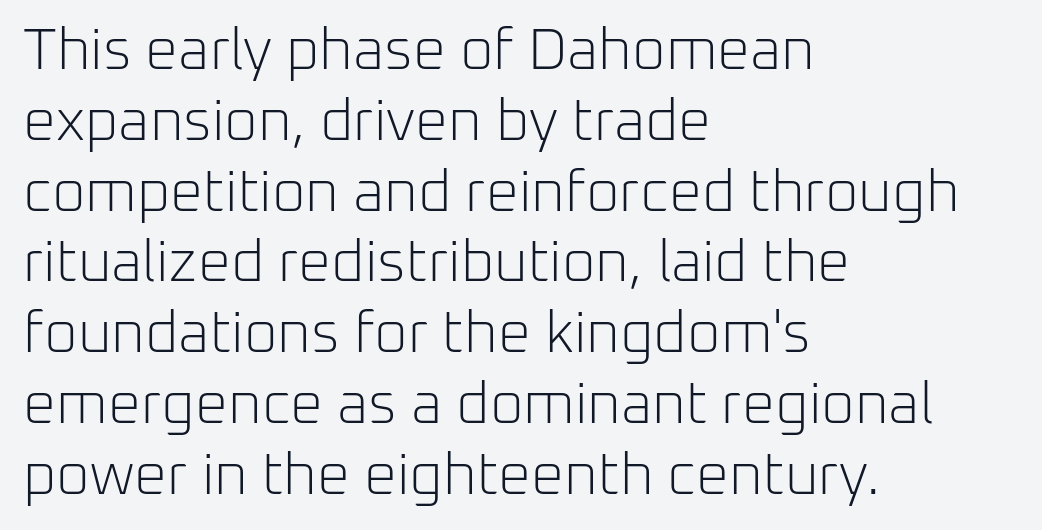
The image shows 58 px light sans-serif type, upright; set left-aligned, line spacing 1.22x, normal letter spacing, not underlined; low stroke contrast and a medium x-height.
